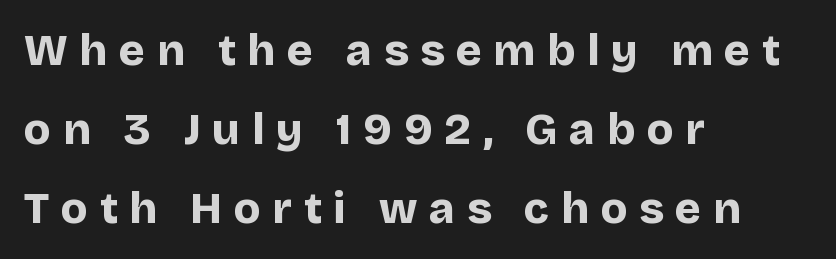
The image shows 44 px bold sans-serif type, upright; set left-aligned, line spacing 1.79x, unusually wide letter spacing (+0.27 em), not underlined; low stroke contrast and a large x-height.
